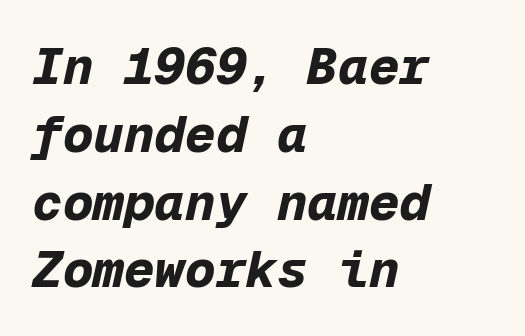
Q: Is the text bold? A: Yes.
Q: Is the text italic (slanted)? A: Yes, it leans right by about 12 degrees.
Q: Is the text underlined? A: No.
Q: How is the paragraph aligned? A: Left-aligned.
Q: Is the spacing between letters normal or unusually wide? A: Normal.
Q: Is the spacing between lines tight, normal or loose? A: Normal.
Q: Width (condensed, normal, or wide)? A: Normal.
Q: Stroke contrast? A: Low.
Q: x-height? A: Medium.
Q: Monospaced? A: Yes.
